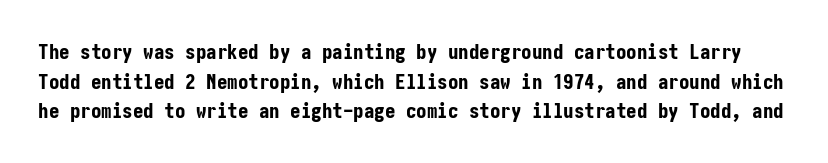
{"italic": "no", "bold": "yes", "underline": "no", "line_spacing": "normal", "line_spacing_ratio": 1.41, "letter_spacing": "normal", "letter_spacing_em": 0.0, "glyph_px": 21}
